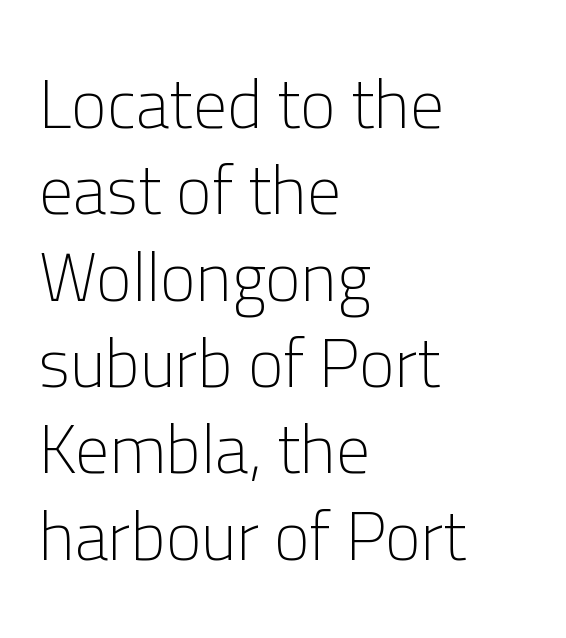
The lines sit at an ordinary, default distance from one another. The cut favours lightness, reaching ordinary text weight at its darkest. Does extra space separate the letters? No, they use regular spacing. Reading down the block, your eye returns to a fixed left position each line.
